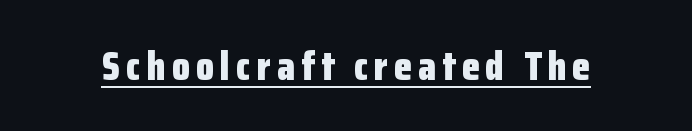
Q: Is the text bold? A: Yes.
Q: Is the text italic (slanted)? A: No, it is upright.
Q: Is the typeface a serif or a sans-serif typeface? A: Sans-serif.
Q: Is the text underlined? A: Yes.
Q: Width (condensed, normal, or wide)? A: Condensed.
Q: Stroke contrast? A: Low.
Q: x-height? A: Medium.
Q: Monospaced? A: No.
